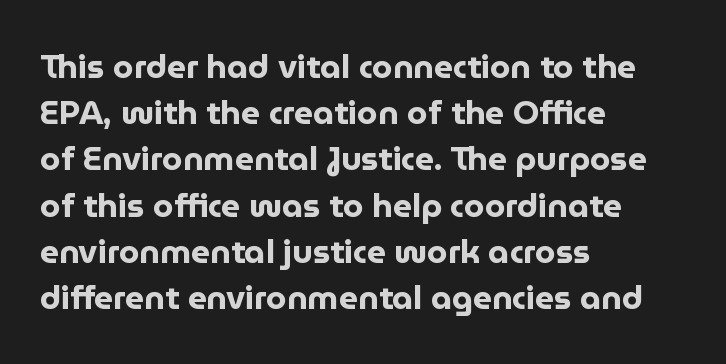
{"serif": "no", "italic": "no", "bold": "yes", "weight": "bold", "width": "normal", "stroke_contrast": "low", "x_height": "medium", "monospaced": "no", "underline": "no", "align": "left", "line_spacing": "normal", "line_spacing_ratio": 1.4, "letter_spacing": "normal", "letter_spacing_em": 0.0, "glyph_px": 33}
